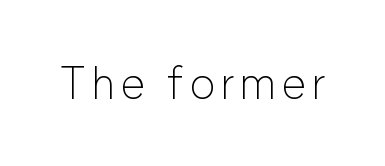
Q: Is the text bold? A: No.
Q: Is the text italic (slanted)? A: No, it is upright.
Q: Is the typeface a serif or a sans-serif typeface? A: Sans-serif.
Q: Is the text underlined? A: No.
Q: Width (condensed, normal, or wide)? A: Normal.
Q: Stroke contrast? A: Low.
Q: x-height? A: Medium.
Q: Monospaced? A: No.
